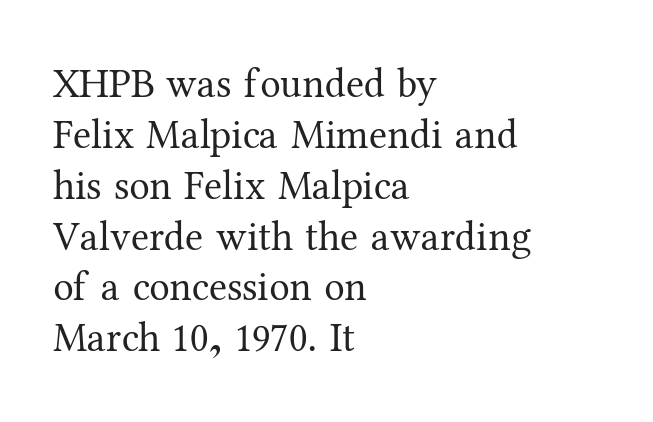
Q: Is the text bold? A: No.
Q: Is the text italic (slanted)? A: No, it is upright.
Q: Is the typeface a serif or a sans-serif typeface? A: Serif.
Q: Is the text underlined? A: No.
Q: How is the paragraph aligned? A: Left-aligned.
Q: Is the spacing between letters normal or unusually wide? A: Normal.
Q: Width (condensed, normal, or wide)? A: Normal.
Q: Stroke contrast? A: Medium.
Q: x-height? A: Medium.
Q: Monospaced? A: No.
